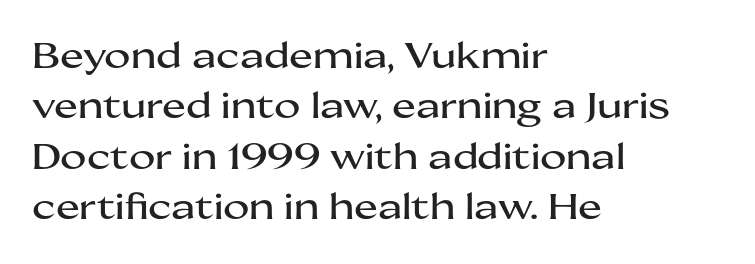
The letters advance in unequal steps, a hallmark of proportional type. Line beginnings align vertically; line endings do not. Words appear dense and cohesive because spacing is normal. Quick note: underline off.
